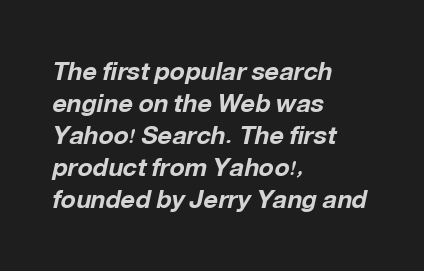
{"italic": "yes", "lean": "right", "slant_degrees": 12, "bold": "yes", "underline": "no", "align": "left", "line_spacing": "normal", "line_spacing_ratio": 1.28, "letter_spacing": "normal", "letter_spacing_em": 0.0, "glyph_px": 25}
